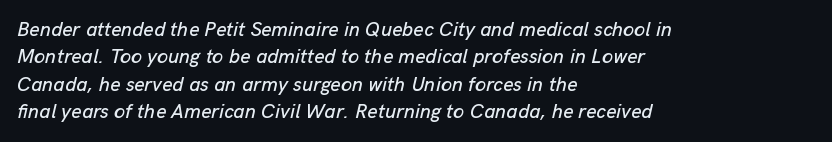
{"italic": "yes", "lean": "right", "slant_degrees": 13, "underline": "no", "align": "left", "line_spacing": "normal", "line_spacing_ratio": 1.37, "letter_spacing": "normal", "letter_spacing_em": 0.0, "glyph_px": 20}
